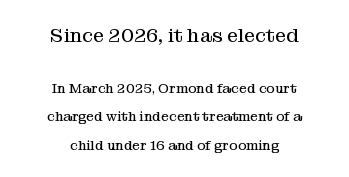
{"italic": "no", "bold": "no", "underline": "no", "align": "center", "line_spacing": "loose", "line_spacing_ratio": 2.04, "letter_spacing": "normal", "letter_spacing_em": 0.0, "larger_block": "first", "size_ratio": 1.43, "glyph_px": 20}
